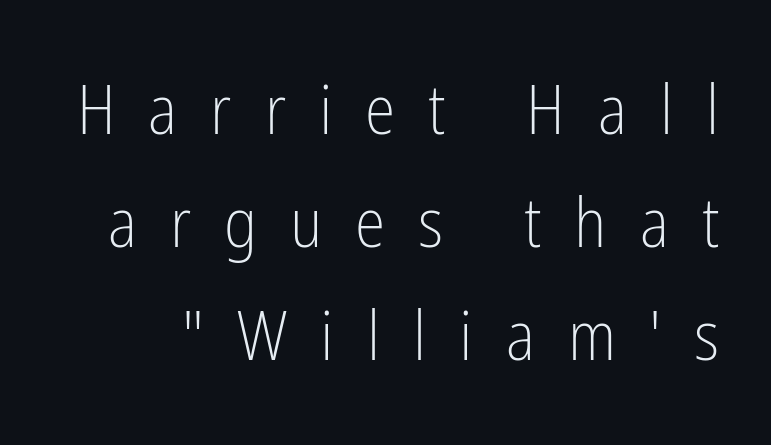
{"serif": "no", "italic": "no", "bold": "no", "weight": "light", "width": "condensed", "stroke_contrast": "low", "x_height": "medium", "monospaced": "no", "underline": "no", "line_spacing": "normal", "line_spacing_ratio": 1.64, "letter_spacing": "wide", "letter_spacing_em": 0.48, "glyph_px": 69}
